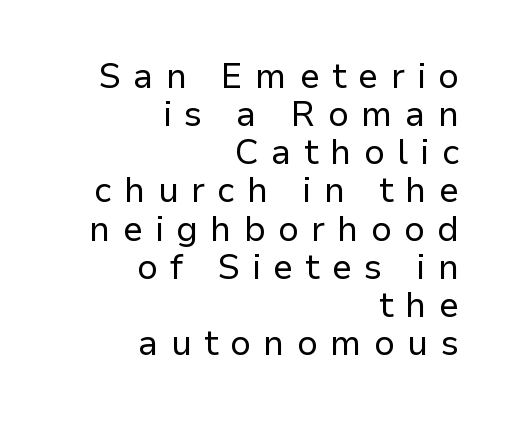
{"serif": "no", "italic": "no", "bold": "no", "weight": "regular", "width": "normal", "stroke_contrast": "low", "x_height": "medium", "monospaced": "no", "underline": "no", "align": "right", "line_spacing": "tight", "line_spacing_ratio": 1.09, "letter_spacing": "wide", "letter_spacing_em": 0.35, "glyph_px": 35}
